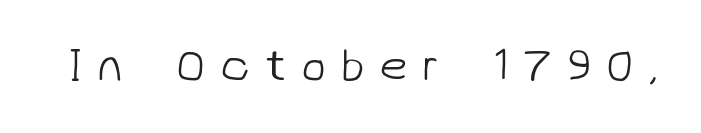
The passage shown is typed in a proportional face where columns would drift. To sum up the face: it is a sans, with no serifs. The letterforms stand isolated, each surrounded by extra space. The glyphs are unaccompanied by any horizontal stroke below them. Weight: in the light-to-regular range.
